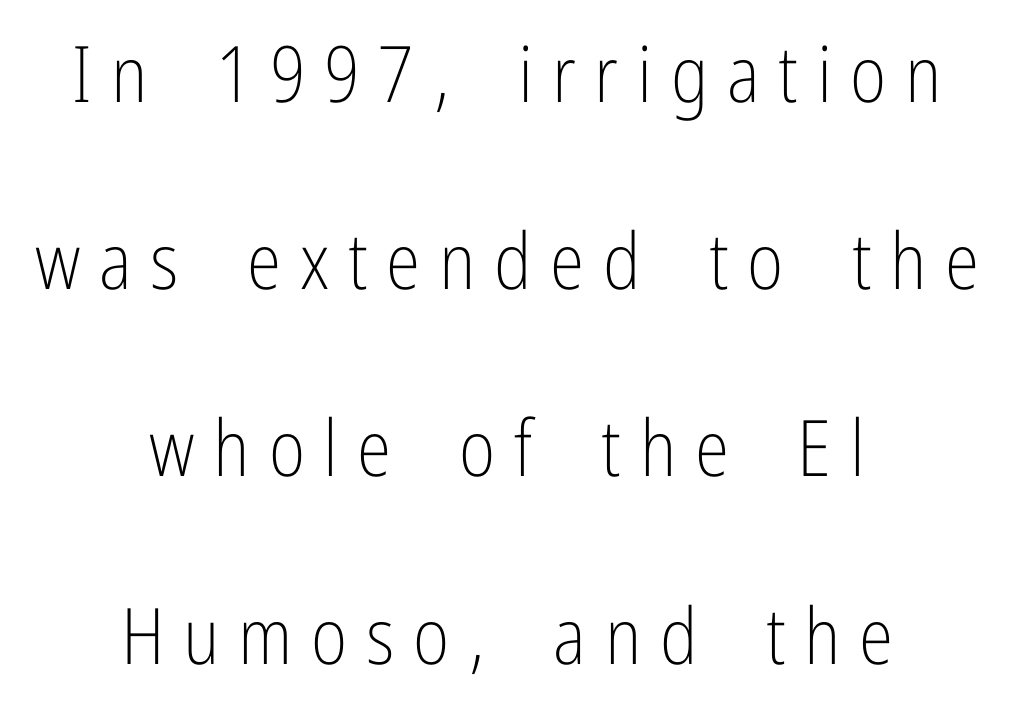
The image shows 78 px light, condensed sans-serif type, upright; set centered, loose line spacing (2.4x), unusually wide letter spacing (+0.24 em), not underlined; low stroke contrast and a medium x-height.
